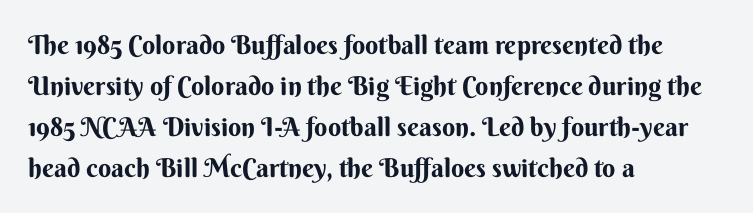
Standard letterfit; no display-style spreading of the glyphs. Compared with typical paragraphs, the rows here are spaced about the same. A bare baseline throughout the passage. Every stem runs plumb, perpendicular to the baseline. The typesetter chose a ragged-right arrangement here. The font is running at its bold setting.
